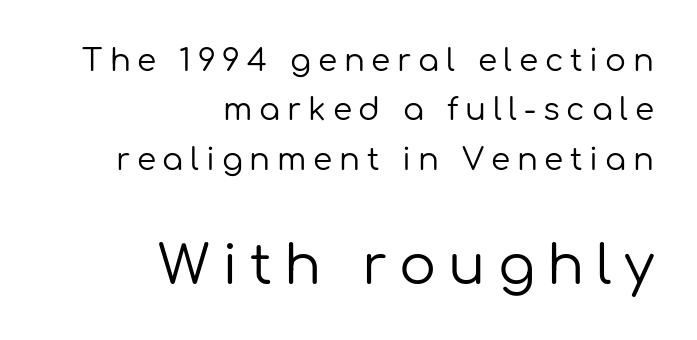
Q: Is the text bold? A: No.
Q: Is the text italic (slanted)? A: No, it is upright.
Q: Is the typeface a serif or a sans-serif typeface? A: Sans-serif.
Q: Is the text underlined? A: No.
Q: How is the paragraph aligned? A: Right-aligned.
Q: Is the spacing between letters normal or unusually wide? A: Unusually wide.
Q: Is the spacing between lines tight, normal or loose? A: Normal.
Q: Which block of text is set in a larger size, the first (top) or the second (bottom)? A: The second (bottom) one.
Q: Width (condensed, normal, or wide)? A: Normal.
Q: Stroke contrast? A: Low.
Q: x-height? A: Medium.
Q: Monospaced? A: No.
